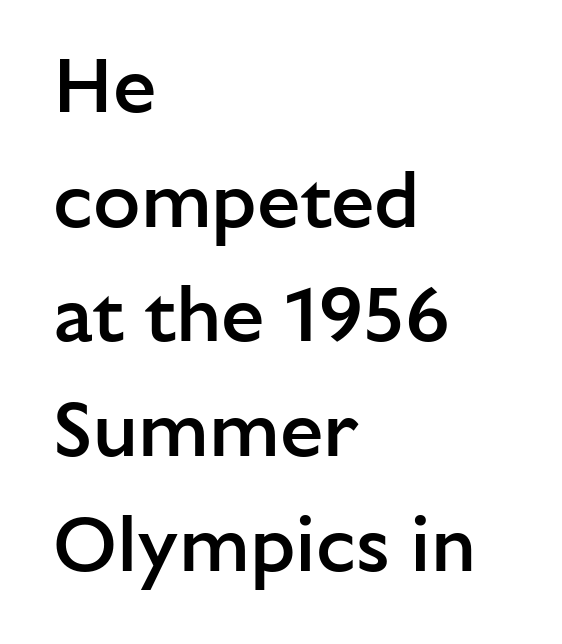
Descender tails drop into unmarked territory. Compared with typical body copy, the letter spacing here is the same. The passage shown is typed in a proportional face where columns would drift. The designer went with a sans here, leaving each stem footless.
